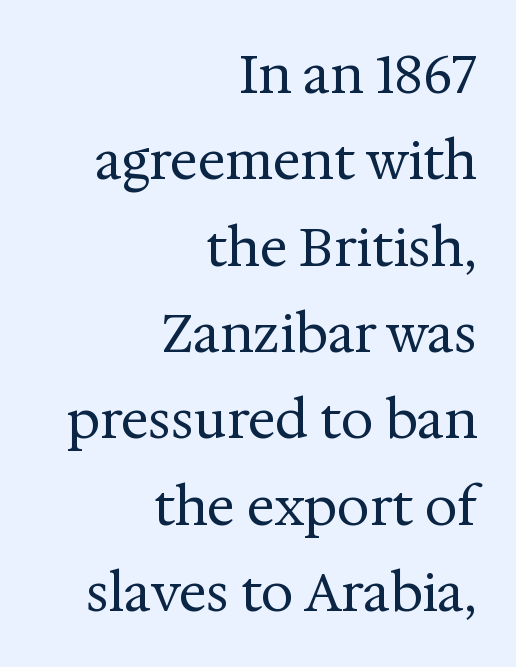
The image shows 52 px regular-weight serif type, upright; set right-aligned, normal line spacing (1.66x), normal letter spacing, not underlined; medium stroke contrast and a medium x-height.
